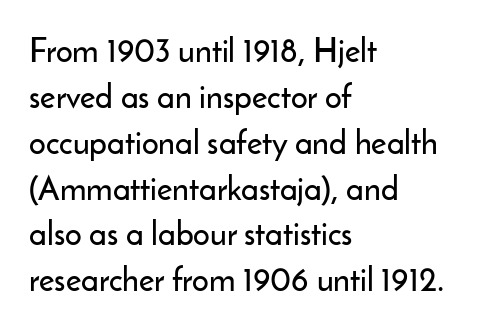
The horizontal fit of the characters is conventional and even. A clean baseline with only descenders dipping below it. Normally led — the rows are evenly, conventionally spaced. Ascenders rise straight up at ninety degrees. Each line starts at the same left margin while the right side varies.
